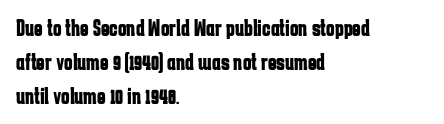
Bold? Absolutely — the strokes are thick and heavy. The setting favours the left margin, as ordinary paragraphs usually do. The font's upright variant was chosen for this text. A bare baseline throughout the passage. Vertical spacing — default.
